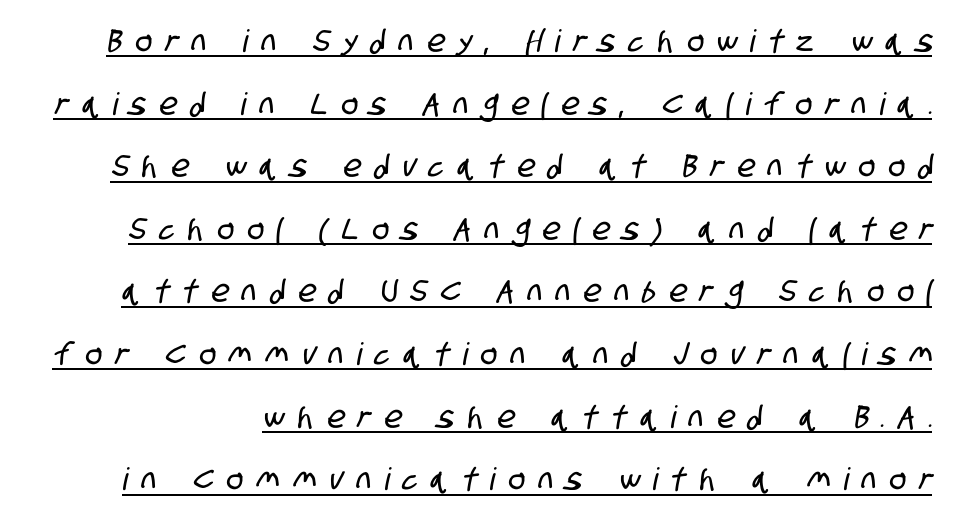
The image shows 31 px condensed sans-serif type; set loose line spacing (2.02x), unusually wide letter spacing (+0.44 em), underlined; low stroke contrast and a large x-height.
